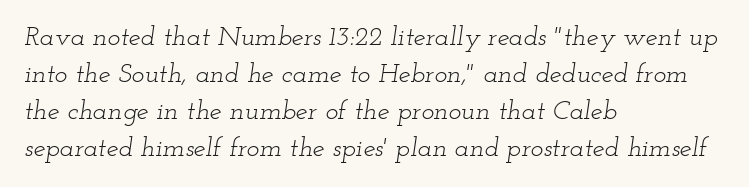
{"italic": "yes", "lean": "right", "slant_degrees": 12, "bold": "no", "underline": "no", "align": "left", "line_spacing": "normal", "line_spacing_ratio": 1.37, "letter_spacing": "normal", "letter_spacing_em": 0.0, "glyph_px": 27}
